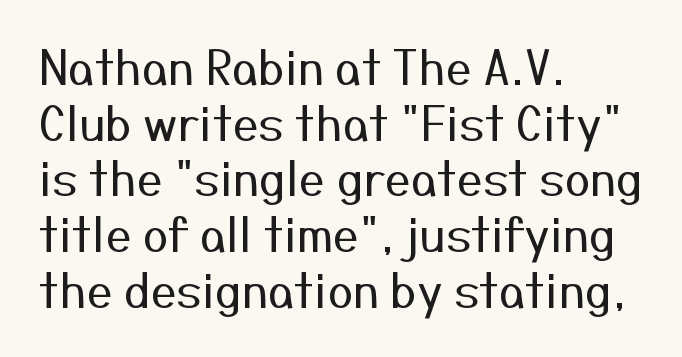
Tracking here is standard; glyphs follow each other at the usual distance. A roman cut, with each character standing at attention. This sample uses a sans-serif face. The area under the type is left untouched. Stroke thickness stays within the range of a standard reading face or lighter. Each letter keeps its own natural width here, so spacing adapts to shape.
